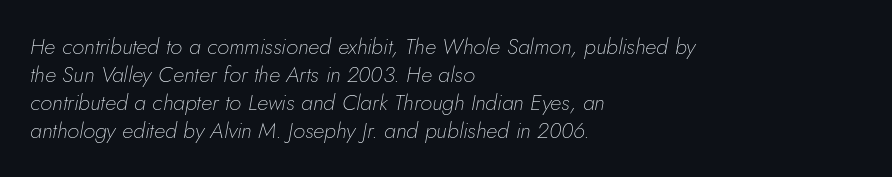
The image shows 22 px text type, italic (leaning right); set left-aligned, normal line spacing (1.27x), normal letter spacing, not underlined.
